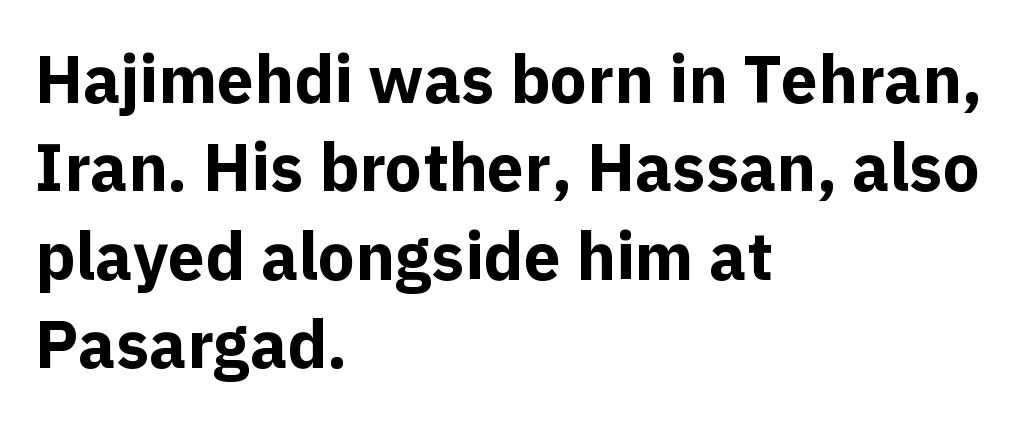
Proportional: the letters do not fall into vertical columns. Quick note: not italic, upright. These lines sit exactly where default settings would place them. Check the space under the baseline: it is left empty. Students, note that the glyphs here touch the page at normal intervals. The letters carry no serifs — their stems end cleanly without finishing strokes.
